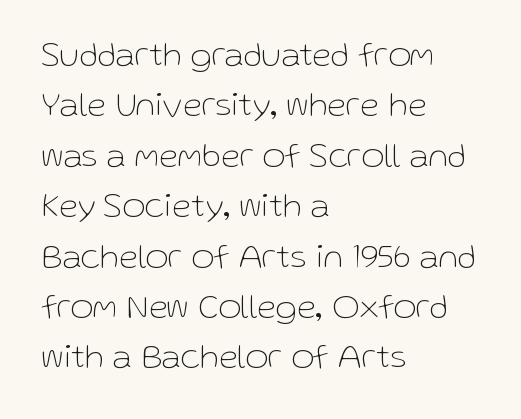
Q: Is the text bold? A: No.
Q: Is the text italic (slanted)? A: No, it is upright.
Q: Is the typeface a serif or a sans-serif typeface? A: Sans-serif.
Q: Is the text underlined? A: No.
Q: How is the paragraph aligned? A: Left-aligned.
Q: Is the spacing between letters normal or unusually wide? A: Normal.
Q: Is the spacing between lines tight, normal or loose? A: Normal.
Q: Width (condensed, normal, or wide)? A: Normal.
Q: Stroke contrast? A: Low.
Q: x-height? A: Medium.
Q: Monospaced? A: No.
